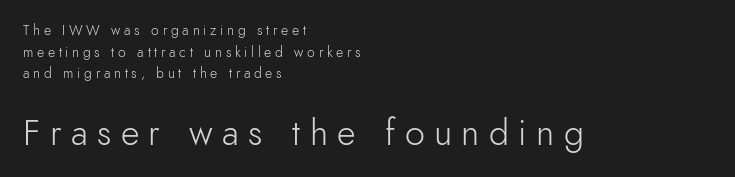
The image shows 36 px light sans-serif type, upright; set left-aligned, normal line spacing (1.54x), unusually wide letter spacing (+0.26 em), not underlined; the second (bottom) block is 2.57x larger; a small x-height.
